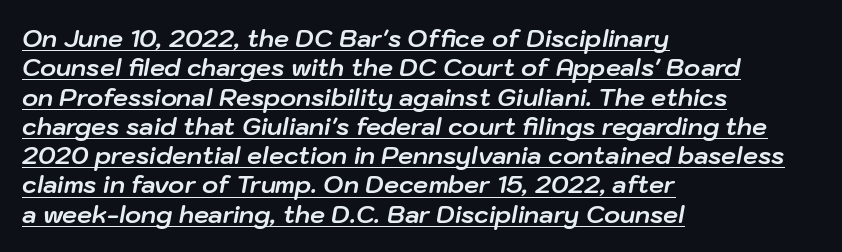
Q: Is the text bold? A: Yes.
Q: Is the text italic (slanted)? A: Yes, it leans right by about 10 degrees.
Q: Is the text underlined? A: Yes.
Q: How is the paragraph aligned? A: Left-aligned.
Q: Is the spacing between letters normal or unusually wide? A: Normal.
